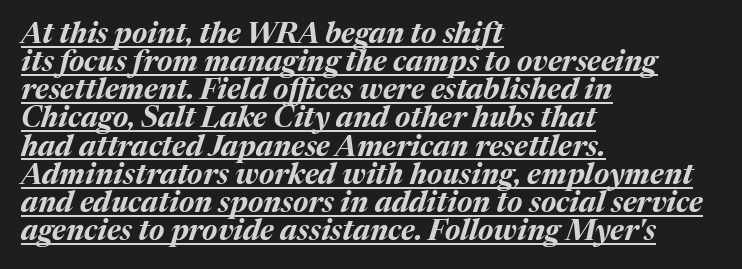
Q: Is the text bold? A: Yes.
Q: Is the text italic (slanted)? A: Yes, it leans right by about 17 degrees.
Q: Is the text underlined? A: Yes.
Q: How is the paragraph aligned? A: Left-aligned.
Q: Is the spacing between letters normal or unusually wide? A: Normal.
Q: Is the spacing between lines tight, normal or loose? A: Tight.
Q: Width (condensed, normal, or wide)? A: Normal.
Q: Stroke contrast? A: Medium.
Q: x-height? A: Medium.
Q: Monospaced? A: No.
